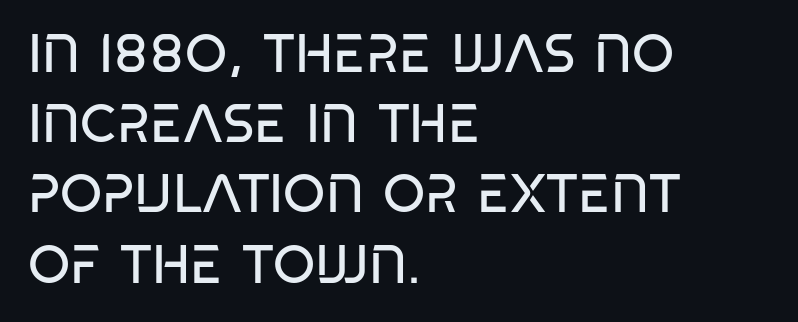
{"serif": "no", "italic": "no", "bold": "no", "weight": "regular", "width": "condensed", "stroke_contrast": "low", "x_height": "large", "monospaced": "no", "underline": "no", "align": "left", "line_spacing": "normal", "line_spacing_ratio": 1.3, "letter_spacing": "normal", "letter_spacing_em": 0.0, "glyph_px": 54}
